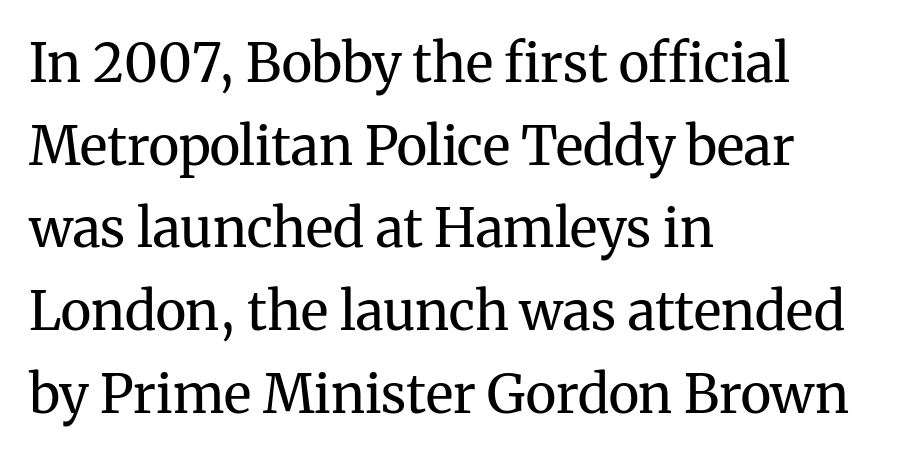
{"serif": "yes", "italic": "no", "bold": "no", "weight": "regular", "width": "normal", "stroke_contrast": "medium", "x_height": "medium", "monospaced": "no", "underline": "no", "align": "left", "line_spacing": "normal", "line_spacing_ratio": 1.56, "letter_spacing": "normal", "letter_spacing_em": 0.0, "glyph_px": 53}
